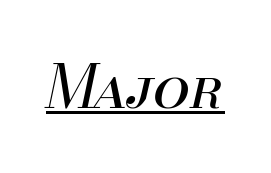
{"italic": "yes", "lean": "right", "slant_degrees": 13, "bold": "no", "weight": "regular", "width": "normal", "stroke_contrast": "medium", "x_height": "small", "monospaced": "no", "underline": "yes", "letter_spacing": "normal", "letter_spacing_em": 0.0, "glyph_px": 59}
